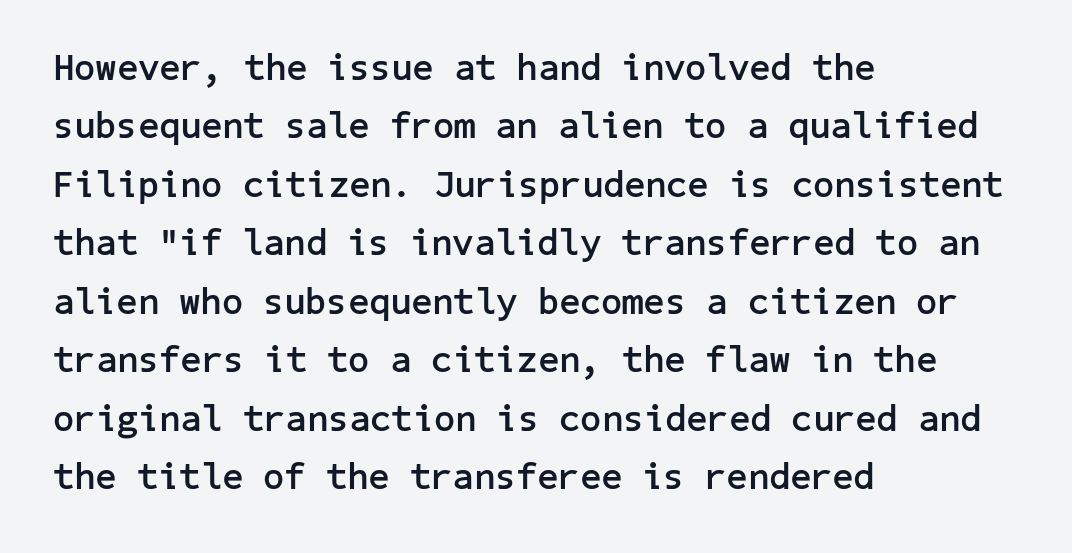
Q: Is the text bold? A: Yes.
Q: Is the text italic (slanted)? A: No, it is upright.
Q: Is the typeface a serif or a sans-serif typeface? A: Sans-serif.
Q: Is the text underlined? A: No.
Q: How is the paragraph aligned? A: Left-aligned.
Q: Is the spacing between letters normal or unusually wide? A: Normal.
Q: Is the spacing between lines tight, normal or loose? A: Normal.
Q: Width (condensed, normal, or wide)? A: Normal.
Q: Stroke contrast? A: Low.
Q: x-height? A: Medium.
